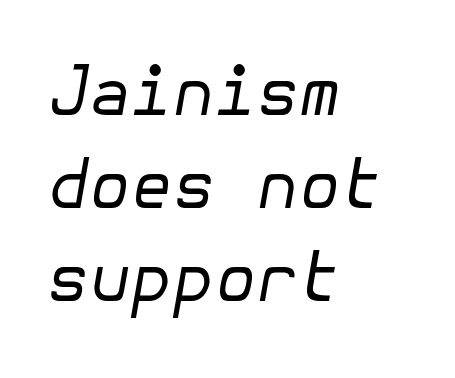
The image shows 68 px regular-weight type, italic (leaning right); set left-aligned, normal line spacing (1.37x), normal letter spacing, not underlined; low stroke contrast and a medium x-height.
